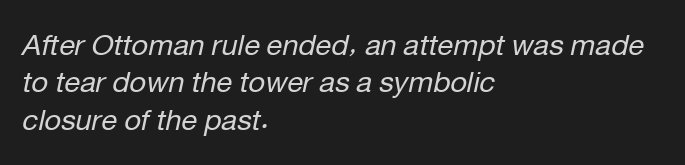
{"italic": "yes", "lean": "right", "slant_degrees": 12, "bold": "no", "weight": "regular", "width": "normal", "stroke_contrast": "low", "x_height": "medium", "monospaced": "no", "underline": "no", "align": "left", "line_spacing": "normal", "line_spacing_ratio": 1.29, "letter_spacing": "normal", "letter_spacing_em": 0.0, "glyph_px": 29}
